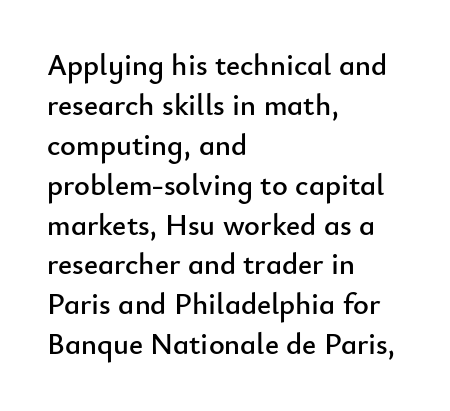
{"serif": "no", "italic": "no", "width": "normal", "stroke_contrast": "low", "x_height": "small", "monospaced": "no", "underline": "no", "align": "left", "line_spacing": "normal", "line_spacing_ratio": 1.33, "letter_spacing": "normal", "letter_spacing_em": 0.0, "glyph_px": 30}
